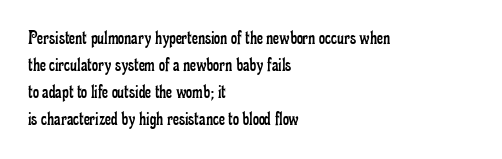
Q: Is the text bold? A: No.
Q: Is the text italic (slanted)? A: No, it is upright.
Q: Is the text underlined? A: No.
Q: How is the paragraph aligned? A: Left-aligned.
Q: Is the spacing between letters normal or unusually wide? A: Normal.
Q: Is the spacing between lines tight, normal or loose? A: Normal.
